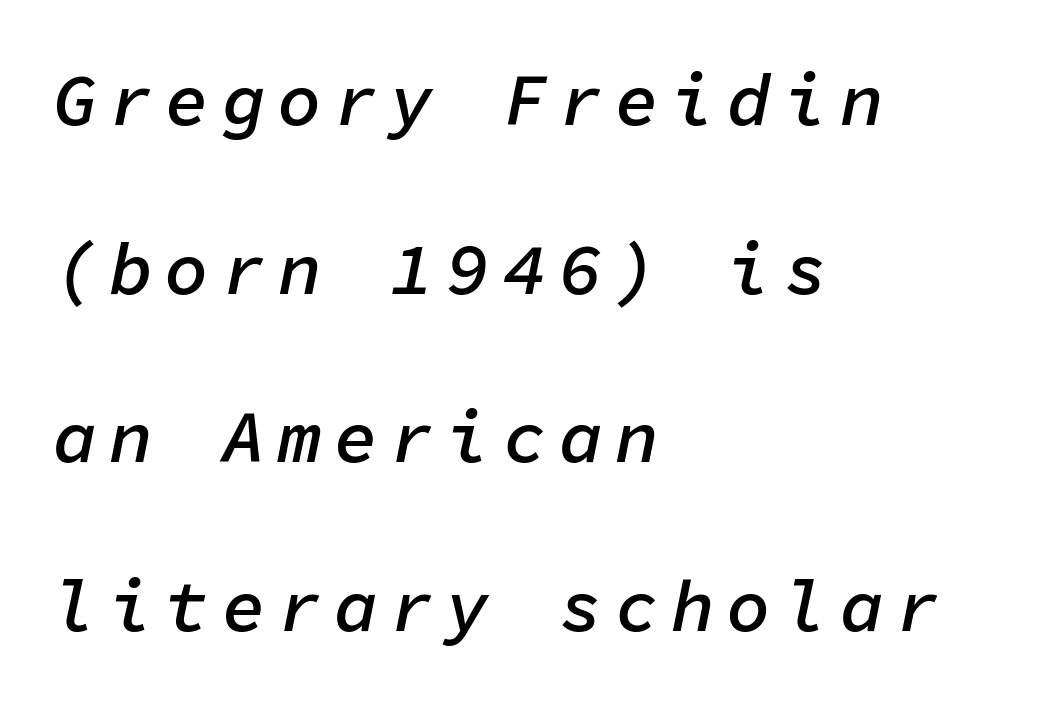
The image shows 73 px semibold type, italic (leaning right), monospaced; set left-aligned, loose line spacing (2.31x), not underlined; low stroke contrast and a medium x-height.
